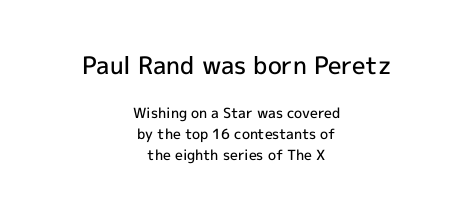
{"italic": "no", "bold": "semi", "underline": "no", "align": "center", "line_spacing": "normal", "line_spacing_ratio": 1.47, "letter_spacing": "normal", "letter_spacing_em": 0.0, "larger_block": "first", "size_ratio": 1.71, "glyph_px": 24}
